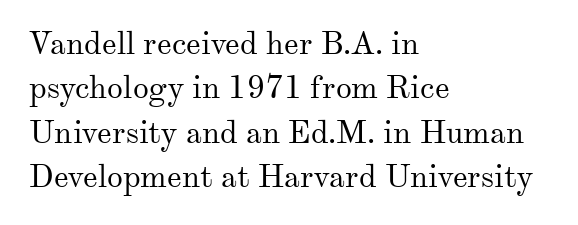
The image shows 32 px regular-weight serif type, upright; set left-aligned, normal line spacing (1.39x), normal letter spacing, not underlined; medium stroke contrast and a small x-height.
